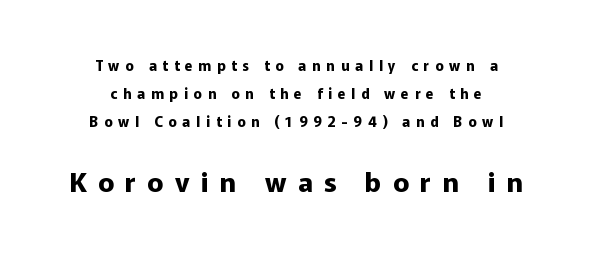
The image shows 27 px bold type, upright; set centered, loose line spacing (2.01x), unusually wide letter spacing (+0.42 em), not underlined; the second (bottom) block is 1.93x larger.
